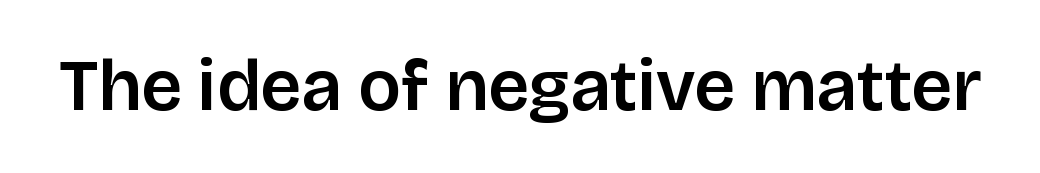
The image shows 72 px sans-serif type, upright; set normal letter spacing, not underlined; low stroke contrast and a large x-height.
